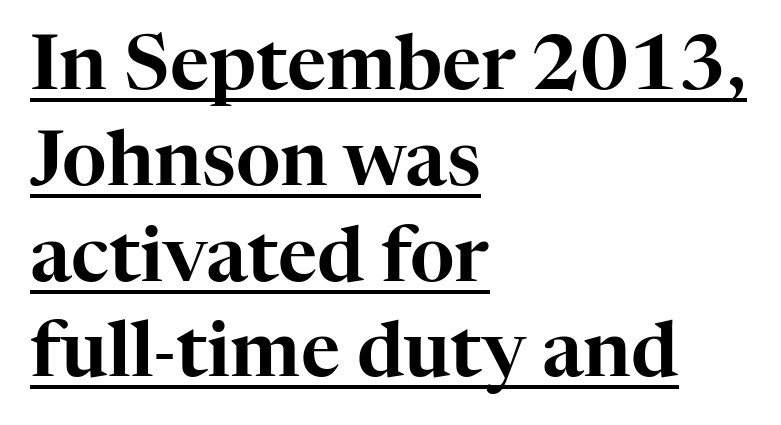
The image shows 76 px serif type, upright; set left-aligned, normal line spacing (1.26x), normal letter spacing, underlined; high stroke contrast and a medium x-height.
